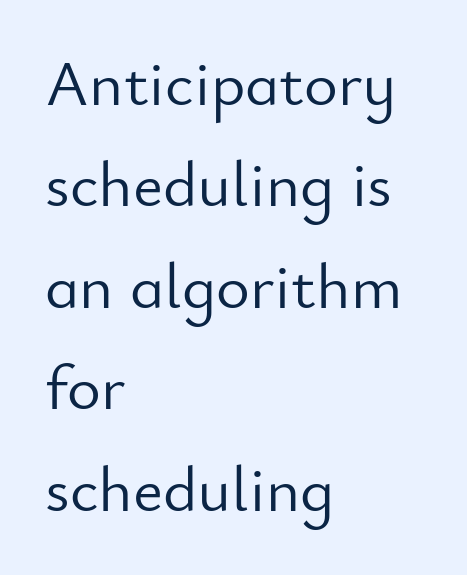
Notice how the stems are strictly vertical — no italics here. Regarding serifs, this sample does without them. You could not count columns in this text — the font is proportionally spaced. Look at the tracking — it's just the regular setting, nothing added. The cut favours lightness, reaching ordinary text weight at its darkest.
